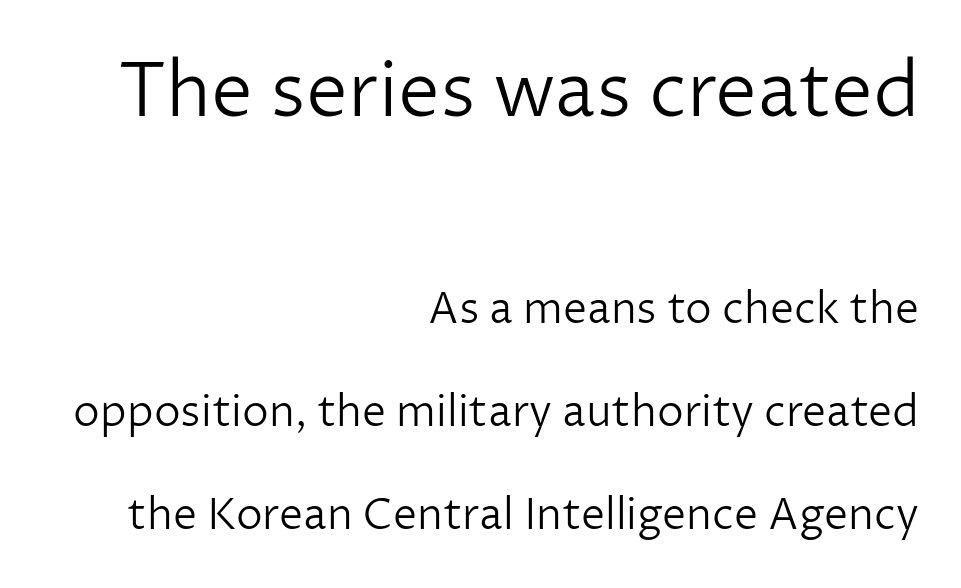
Q: Is the text bold? A: No.
Q: Is the text italic (slanted)? A: No, it is upright.
Q: Is the typeface a serif or a sans-serif typeface? A: Sans-serif.
Q: Is the text underlined? A: No.
Q: How is the paragraph aligned? A: Right-aligned.
Q: Is the spacing between letters normal or unusually wide? A: Normal.
Q: Is the spacing between lines tight, normal or loose? A: Loose.
Q: Which block of text is set in a larger size, the first (top) or the second (bottom)? A: The first (top) one.
Q: Width (condensed, normal, or wide)? A: Normal.
Q: Stroke contrast? A: Low.
Q: x-height? A: Medium.
Q: Monospaced? A: No.
